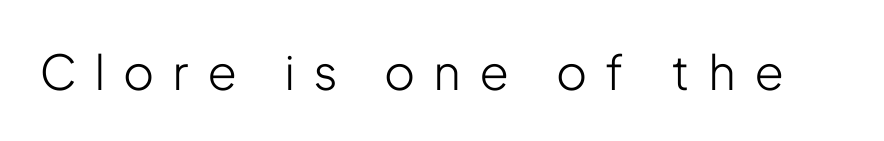
Q: Is the text bold? A: No.
Q: Is the text italic (slanted)? A: No, it is upright.
Q: Is the typeface a serif or a sans-serif typeface? A: Sans-serif.
Q: Is the text underlined? A: No.
Q: Is the spacing between letters normal or unusually wide? A: Unusually wide.
Q: Width (condensed, normal, or wide)? A: Condensed.
Q: Stroke contrast? A: Low.
Q: x-height? A: Medium.
Q: Monospaced? A: No.
